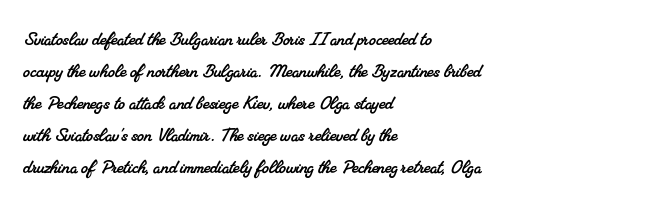
Q: Is the text underlined? A: No.
Q: How is the paragraph aligned? A: Left-aligned.
Q: Is the spacing between letters normal or unusually wide? A: Normal.
Q: Is the spacing between lines tight, normal or loose? A: Normal.
